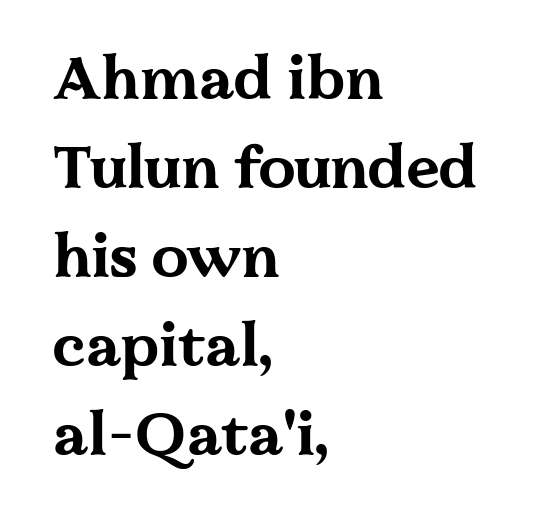
Q: Is the text bold? A: Yes.
Q: Is the text italic (slanted)? A: No, it is upright.
Q: Is the typeface a serif or a sans-serif typeface? A: Serif.
Q: Is the text underlined? A: No.
Q: How is the paragraph aligned? A: Left-aligned.
Q: Is the spacing between letters normal or unusually wide? A: Normal.
Q: Is the spacing between lines tight, normal or loose? A: Normal.
Q: Width (condensed, normal, or wide)? A: Wide.
Q: Stroke contrast? A: Medium.
Q: x-height? A: Medium.
Q: Monospaced? A: No.
